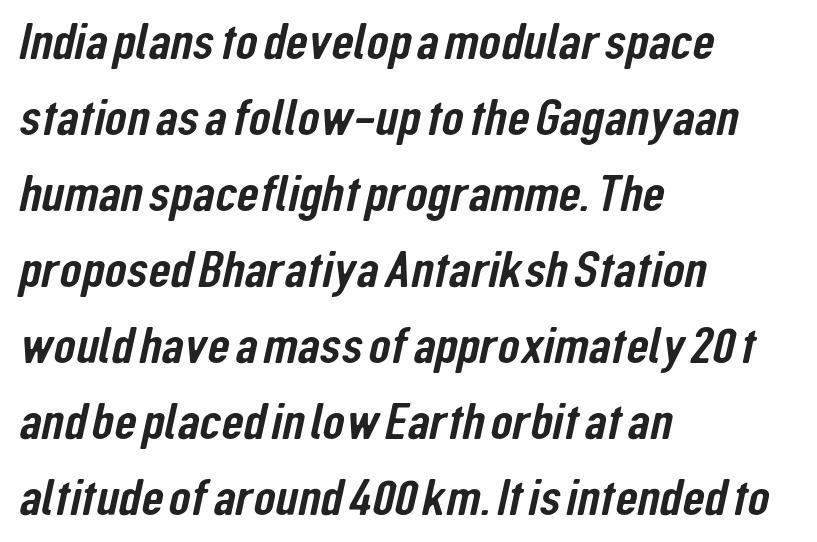
{"serif": "no", "width": "condensed", "stroke_contrast": "low", "x_height": "medium", "monospaced": "no", "underline": "no", "align": "left", "line_spacing": "normal", "line_spacing_ratio": 1.49, "letter_spacing": "normal", "letter_spacing_em": 0.0, "glyph_px": 51}
